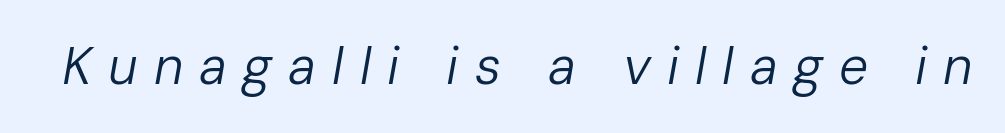
There's an unmistakable incline to the writing here. Only glyphs here, with clear space below each row. Is this a fixed-width face? No — the glyphs have proportional, varying widths. On a weight scale, this lands at 450 or below. Loose tracking; the words dissolve into strings of separated letters.
